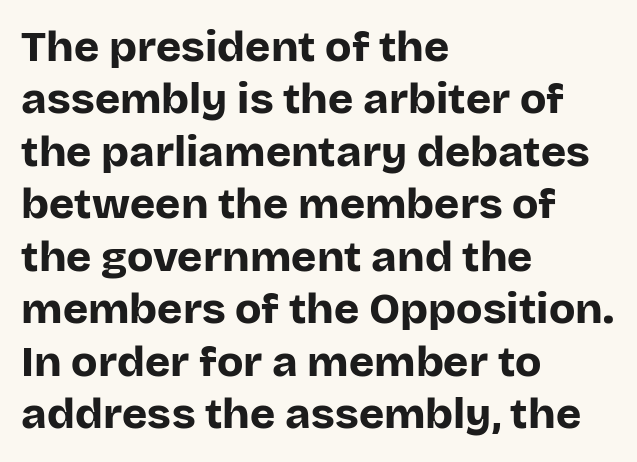
This is roman type, the default non-slanted kind. Character widths vary here, with narrow letters taking less room than wide ones. The rag falls on the right side of this text block. Decoration check: the copy has no underline. Typographically, this falls in the sans-serif category.
